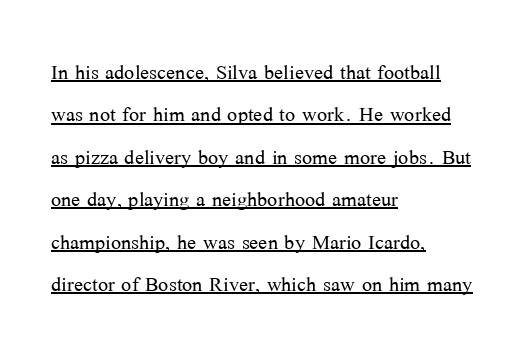
Q: Is the text bold? A: No.
Q: Is the text italic (slanted)? A: No, it is upright.
Q: Is the text underlined? A: Yes.
Q: How is the paragraph aligned? A: Left-aligned.
Q: Is the spacing between letters normal or unusually wide? A: Normal.
Q: Is the spacing between lines tight, normal or loose? A: Normal.
